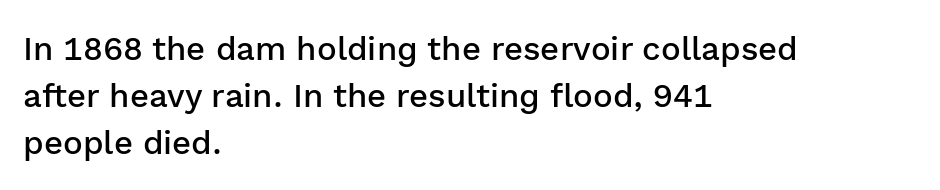
Q: Is the text bold? A: Semi-bold.
Q: Is the text italic (slanted)? A: No, it is upright.
Q: Is the typeface a serif or a sans-serif typeface? A: Sans-serif.
Q: Is the text underlined? A: No.
Q: How is the paragraph aligned? A: Left-aligned.
Q: Is the spacing between letters normal or unusually wide? A: Normal.
Q: Is the spacing between lines tight, normal or loose? A: Normal.
Q: Width (condensed, normal, or wide)? A: Normal.
Q: Stroke contrast? A: Low.
Q: x-height? A: Medium.
Q: Monospaced? A: No.
